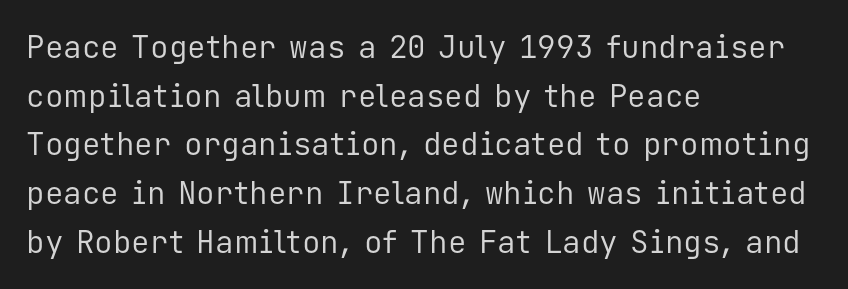
The image shows 31 px regular-weight sans-serif type, upright, monospaced; set left-aligned, normal line spacing (1.57x), normal letter spacing, not underlined; low stroke contrast and a medium x-height.
